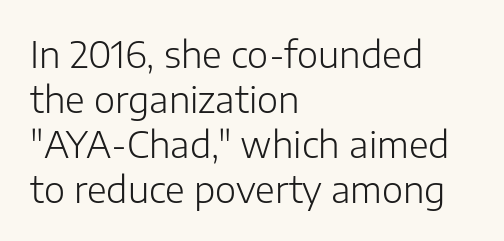
The image shows 36 px light sans-serif type, upright; set left-aligned, normal line spacing (1.25x), normal letter spacing, not underlined; low stroke contrast and a medium x-height.
